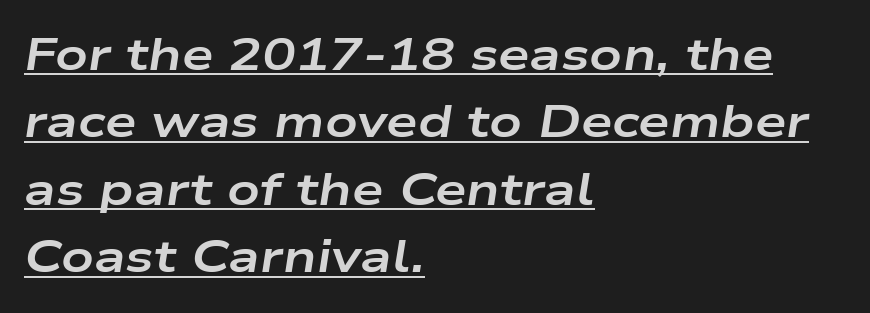
The image shows 45 px bold, wide type, italic (leaning right); set left-aligned, normal line spacing (1.5x), normal letter spacing, underlined; low stroke contrast and a medium x-height.
